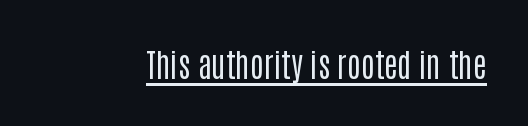
Q: Is the text bold? A: No.
Q: Is the text italic (slanted)? A: No, it is upright.
Q: Is the typeface a serif or a sans-serif typeface? A: Sans-serif.
Q: Is the text underlined? A: Yes.
Q: Is the spacing between letters normal or unusually wide? A: Normal.
Q: Width (condensed, normal, or wide)? A: Condensed.
Q: Stroke contrast? A: Low.
Q: x-height? A: Large.
Q: Monospaced? A: No.
